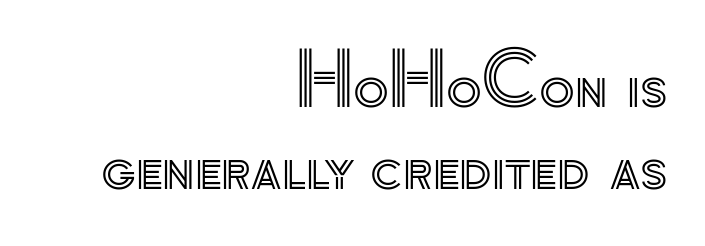
{"italic": "no", "width": "normal", "x_height": "small", "monospaced": "no", "underline": "no", "align": "right", "line_spacing": "tight", "line_spacing_ratio": 1.13, "letter_spacing": "normal", "letter_spacing_em": 0.0, "glyph_px": 73}
